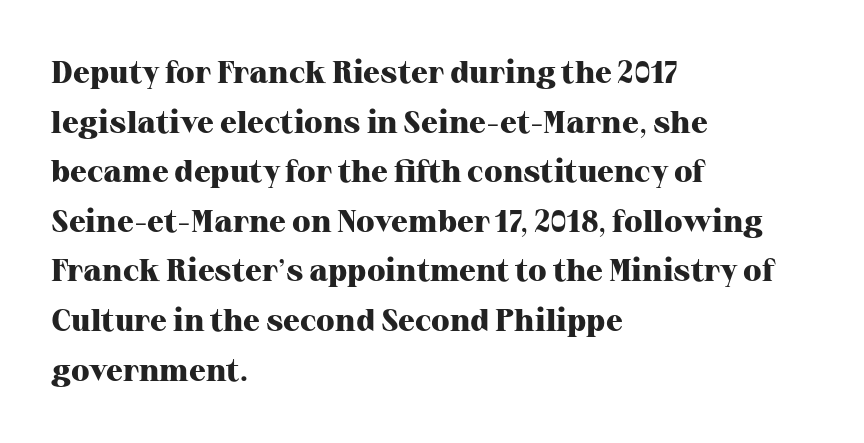
The type is set solid horizontally, with unmodified tracking. Normally led — the rows are evenly, conventionally spaced. Clear beneath every line of the passage. The paragraph has a hard left edge and a soft right edge. This rendering employs a face with finishing strokes, i.e., a serif.
